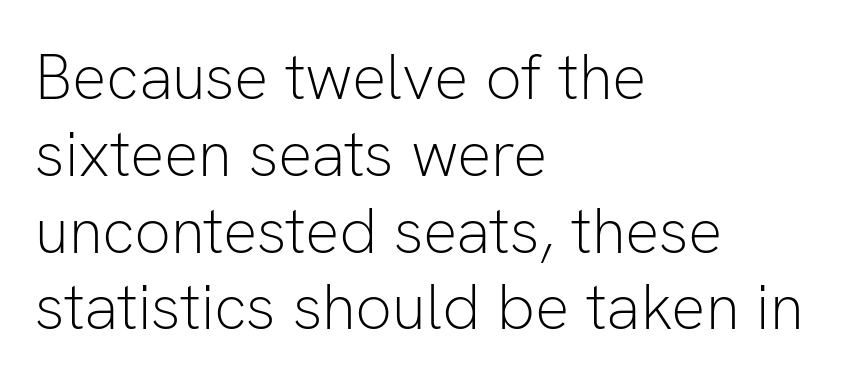
Q: Is the text bold? A: No.
Q: Is the text italic (slanted)? A: No, it is upright.
Q: Is the typeface a serif or a sans-serif typeface? A: Sans-serif.
Q: Is the text underlined? A: No.
Q: How is the paragraph aligned? A: Left-aligned.
Q: Is the spacing between letters normal or unusually wide? A: Normal.
Q: Width (condensed, normal, or wide)? A: Normal.
Q: Stroke contrast? A: Low.
Q: x-height? A: Medium.
Q: Monospaced? A: No.
